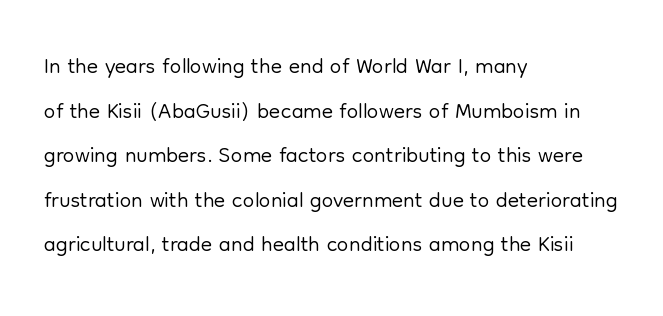
Q: Is the text bold? A: No.
Q: Is the text italic (slanted)? A: No, it is upright.
Q: Is the typeface a serif or a sans-serif typeface? A: Sans-serif.
Q: Is the text underlined? A: No.
Q: How is the paragraph aligned? A: Left-aligned.
Q: Is the spacing between letters normal or unusually wide? A: Normal.
Q: Is the spacing between lines tight, normal or loose? A: Normal.
Q: Width (condensed, normal, or wide)? A: Normal.
Q: Stroke contrast? A: Low.
Q: x-height? A: Medium.
Q: Monospaced? A: No.
